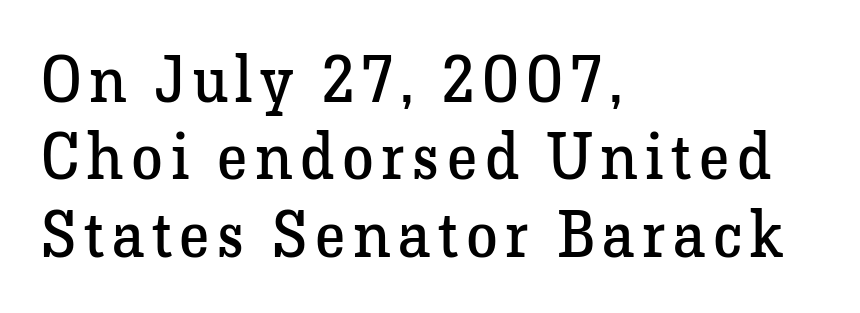
Examine the stroke ends and you'll spot serifs. Is this a heavy cut? Hardly; it is regular or lighter. The lettering stays uniformly vertical, giving the passage a roman look. These lines are rendered in a variable-pitch font. Underline: absent.
